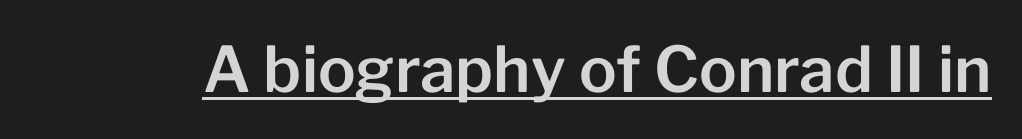
{"serif": "no", "italic": "no", "width": "normal", "stroke_contrast": "low", "x_height": "medium", "monospaced": "no", "underline": "yes", "letter_spacing": "normal", "letter_spacing_em": 0.0, "glyph_px": 63}
